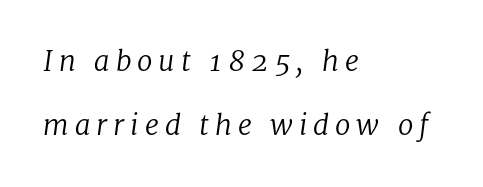
The image shows 28 px regular-weight serif type, italic (leaning right); set left-aligned, loose line spacing (2.29x), unusually wide letter spacing (+0.21 em), not underlined; low stroke contrast and a medium x-height.
